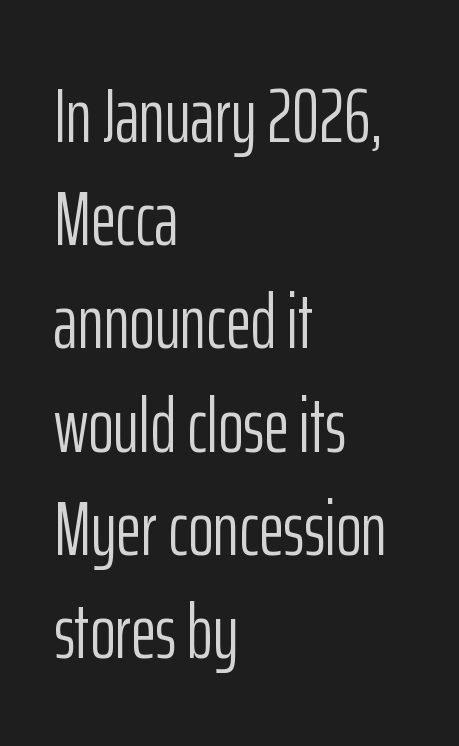
This is the regular roman posture of the typeface. Line beginnings align vertically; line endings do not. Stems and bowls with no extra thickness — not bold. Varying glyph widths throughout — classic text-font behaviour.
